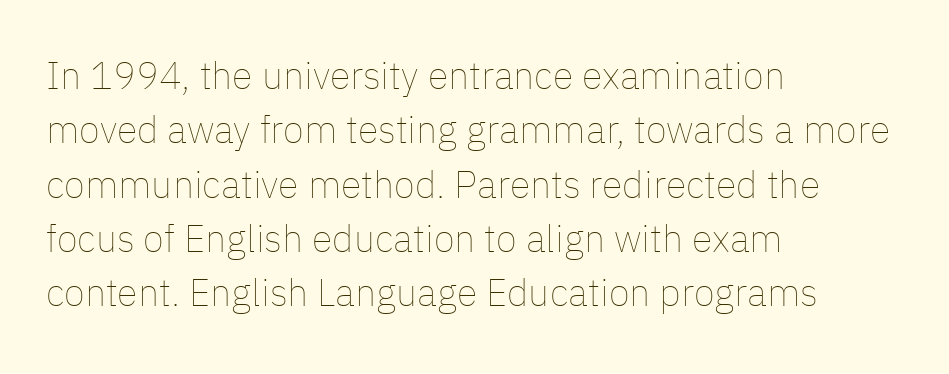
Q: Is the text bold? A: No.
Q: Is the text italic (slanted)? A: No, it is upright.
Q: Is the text underlined? A: No.
Q: How is the paragraph aligned? A: Left-aligned.
Q: Is the spacing between letters normal or unusually wide? A: Normal.
Q: Is the spacing between lines tight, normal or loose? A: Normal.
Q: Width (condensed, normal, or wide)? A: Normal.
Q: Stroke contrast? A: Low.
Q: x-height? A: Medium.
Q: Monospaced? A: No.
